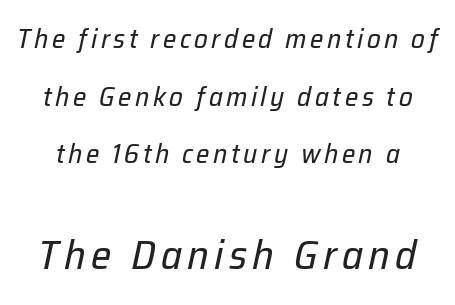
Is this a heavy cut? Hardly; it is regular or lighter. Rows of type keep a wide berth in the vertical direction. You could not count columns in this text — the font is proportionally spaced. Visually, the bottom section dominates because its glyphs are scaled up.
